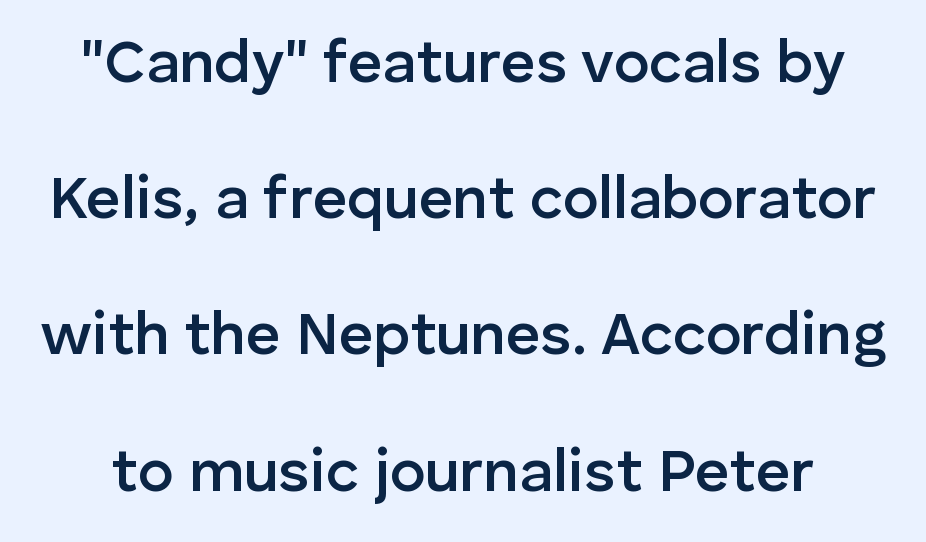
This sample uses a sans-serif face. Is this a fixed-width face? No — the glyphs have proportional, varying widths. The passage shown stacks its lines with a broad gap. This rendering leaves character spacing at its baseline value. Stems and bowls a touch heavier than normal — semibold. Just letters on the line, the space beneath them empty.
